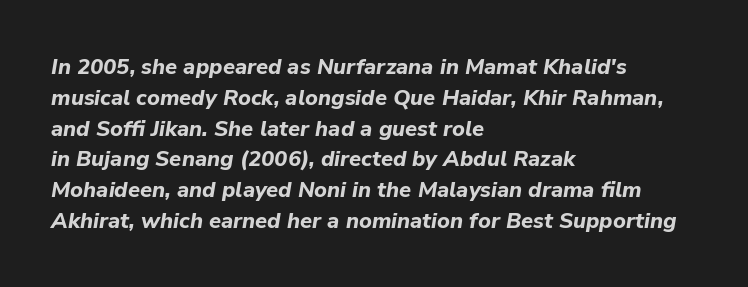
Q: Is the text bold? A: Yes.
Q: Is the text italic (slanted)? A: Yes, it leans right by about 9 degrees.
Q: Is the text underlined? A: No.
Q: How is the paragraph aligned? A: Left-aligned.
Q: Is the spacing between letters normal or unusually wide? A: Normal.
Q: Is the spacing between lines tight, normal or loose? A: Normal.
